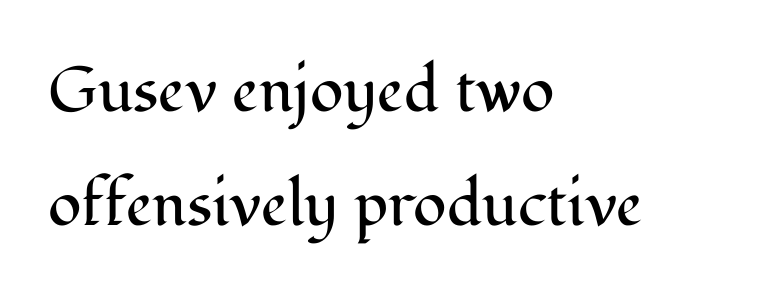
The image shows 62 px regular-weight serif type, upright; set left-aligned, line spacing 1.84x, normal letter spacing, not underlined; medium stroke contrast and a medium x-height.
